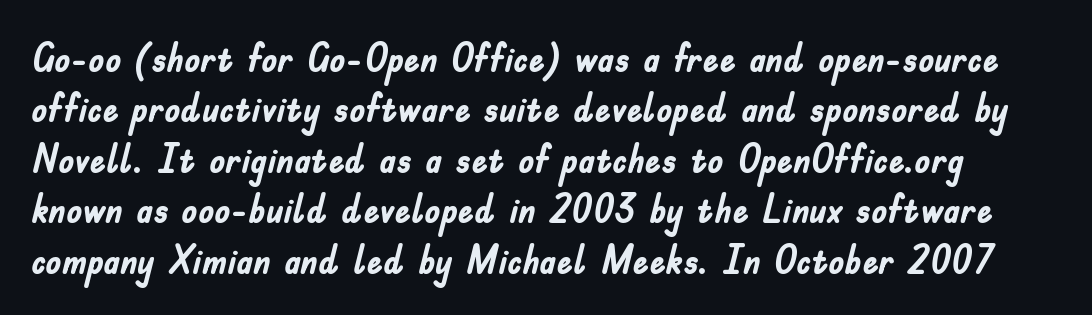
Q: Is the text bold? A: Yes.
Q: Is the text italic (slanted)? A: Yes.
Q: Is the typeface a serif or a sans-serif typeface? A: Sans-serif.
Q: Is the text underlined? A: No.
Q: Is the spacing between letters normal or unusually wide? A: Normal.
Q: Is the spacing between lines tight, normal or loose? A: Normal.
Q: Width (condensed, normal, or wide)? A: Condensed.
Q: Stroke contrast? A: Low.
Q: x-height? A: Small.
Q: Monospaced? A: No.
